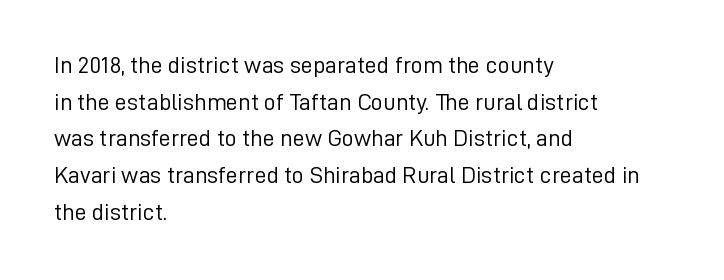
{"italic": "no", "bold": "no", "underline": "no", "align": "left", "line_spacing": "normal", "line_spacing_ratio": 1.53, "letter_spacing": "normal", "letter_spacing_em": 0.0, "glyph_px": 24}
